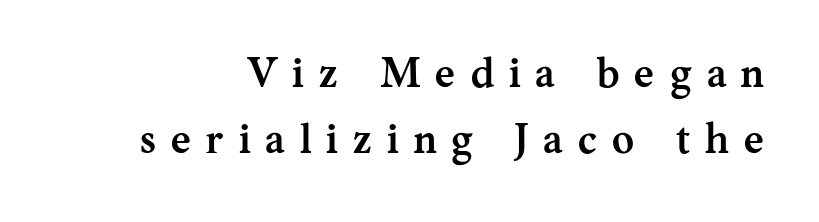
{"serif": "yes", "italic": "no", "bold": "yes", "weight": "semibold", "width": "normal", "stroke_contrast": "medium", "x_height": "medium", "monospaced": "no", "underline": "no", "line_spacing": "normal", "line_spacing_ratio": 1.56, "letter_spacing": "wide", "letter_spacing_em": 0.36, "glyph_px": 42}
